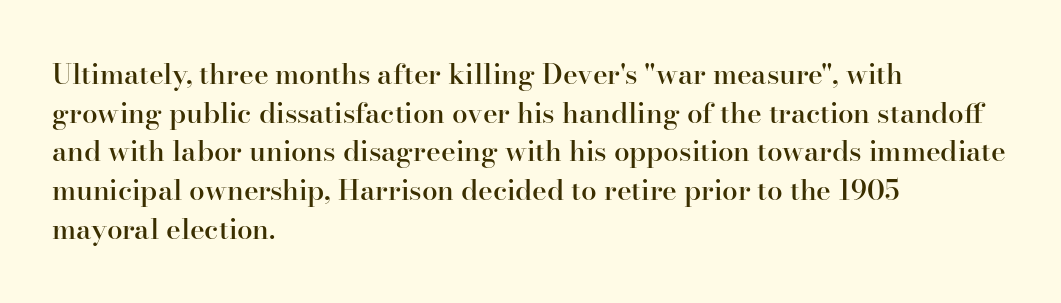
Q: Is the text bold? A: Semi-bold.
Q: Is the text italic (slanted)? A: No, it is upright.
Q: Is the typeface a serif or a sans-serif typeface? A: Serif.
Q: Is the text underlined? A: No.
Q: How is the paragraph aligned? A: Left-aligned.
Q: Is the spacing between letters normal or unusually wide? A: Normal.
Q: Is the spacing between lines tight, normal or loose? A: Normal.
Q: Width (condensed, normal, or wide)? A: Normal.
Q: Stroke contrast? A: High.
Q: x-height? A: Small.
Q: Monospaced? A: No.
